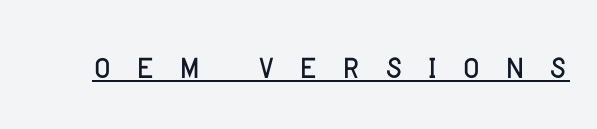
{"serif": "no", "italic": "no", "bold": "no", "weight": "light", "width": "normal", "stroke_contrast": "low", "x_height": "large", "monospaced": "no", "underline": "yes", "letter_spacing": "wide", "letter_spacing_em": 0.49, "glyph_px": 45}
